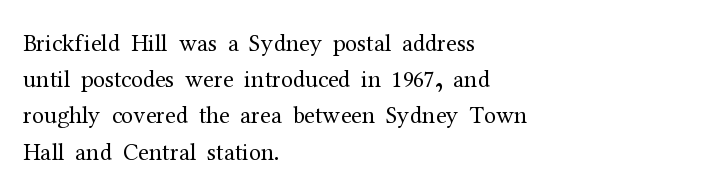
Q: Is the text bold? A: No.
Q: Is the text italic (slanted)? A: No, it is upright.
Q: Is the text underlined? A: No.
Q: How is the paragraph aligned? A: Left-aligned.
Q: Is the spacing between letters normal or unusually wide? A: Normal.
Q: Is the spacing between lines tight, normal or loose? A: Normal.
